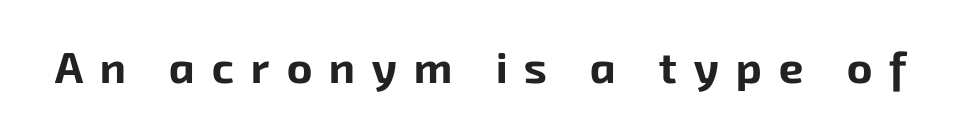
The tracking reads as deliberately expanded to a designer's eye. Pretty heavy lettering here — definitely bold. Underlining? Definitely not there. Proportional: the letters do not fall into vertical columns. This sample uses a sans-serif face.
